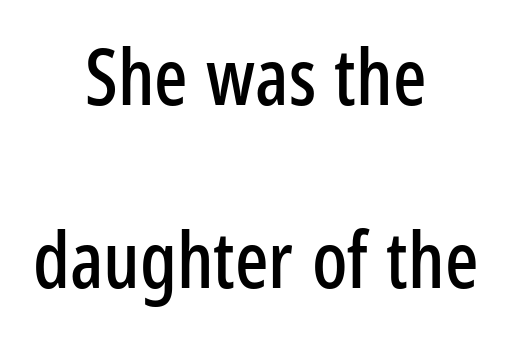
Q: Is the text italic (slanted)? A: No, it is upright.
Q: Is the typeface a serif or a sans-serif typeface? A: Sans-serif.
Q: Is the text underlined? A: No.
Q: How is the paragraph aligned? A: Centered.
Q: Is the spacing between letters normal or unusually wide? A: Normal.
Q: Is the spacing between lines tight, normal or loose? A: Loose.
Q: Width (condensed, normal, or wide)? A: Condensed.
Q: Stroke contrast? A: Low.
Q: x-height? A: Medium.
Q: Monospaced? A: No.
